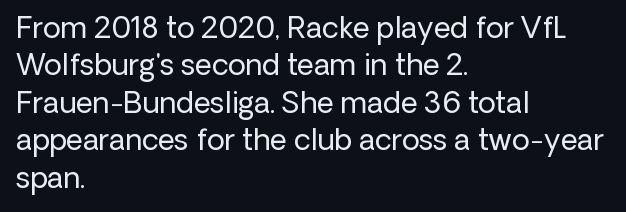
Q: Is the text bold? A: No.
Q: Is the text italic (slanted)? A: No, it is upright.
Q: Is the typeface a serif or a sans-serif typeface? A: Sans-serif.
Q: Is the text underlined? A: No.
Q: How is the paragraph aligned? A: Left-aligned.
Q: Is the spacing between letters normal or unusually wide? A: Normal.
Q: Is the spacing between lines tight, normal or loose? A: Normal.
Q: Width (condensed, normal, or wide)? A: Normal.
Q: Stroke contrast? A: Low.
Q: x-height? A: Medium.
Q: Monospaced? A: No.
